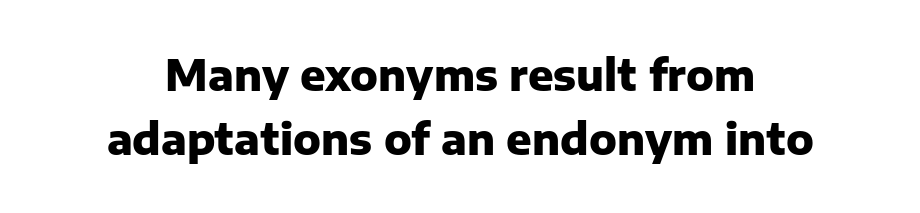
The image shows 42 px heavy sans-serif type, upright; set normal line spacing (1.53x), normal letter spacing, not underlined; low stroke contrast and a medium x-height.
